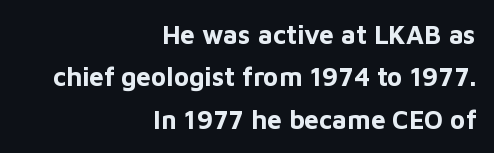
Summary of vertical rhythm: regular, with standard interline spacing. Heavy, bold letterforms. Does extra space separate the letters? No, they use regular spacing. Each row of text sits above clean, open space.
